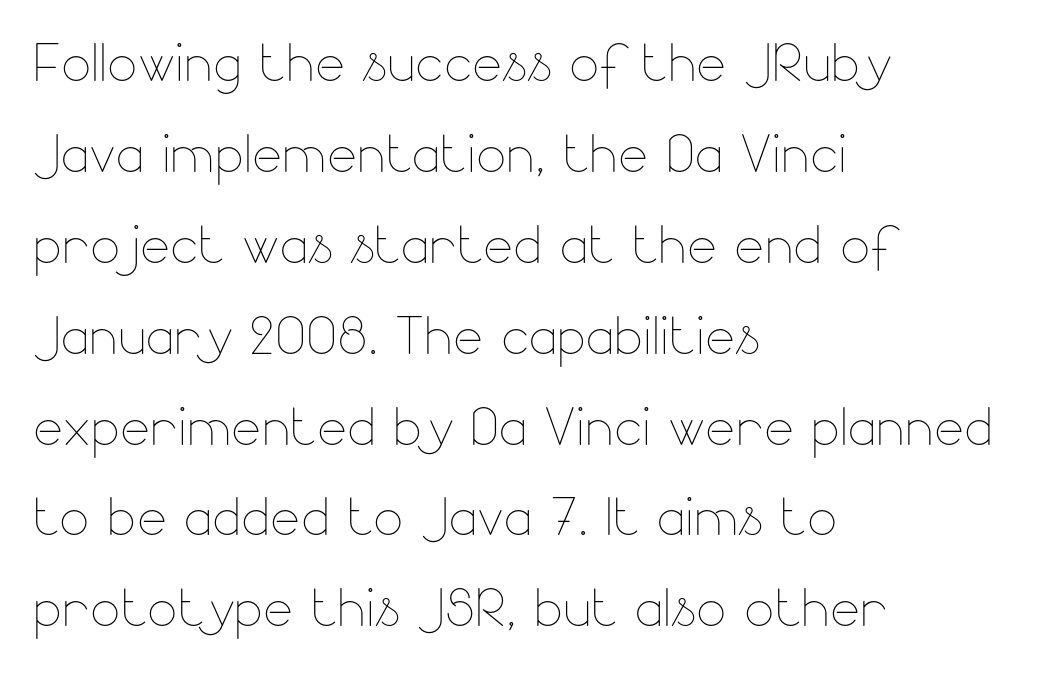
The image shows 71 px thin type, upright; set left-aligned, normal line spacing (1.28x), normal letter spacing, not underlined; low stroke contrast and a small x-height.
